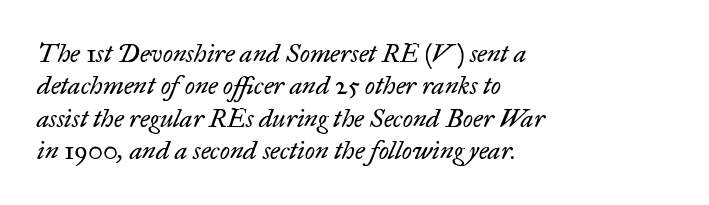
Which margin do the lines hug? The left one — the right edge is uneven. Type without underlining. Observe the ordinary spacing: letters are neighbours, not strangers. Evenly set lines give the paragraph a standard silhouette. The strokes carry an ordinary text weight at most.
